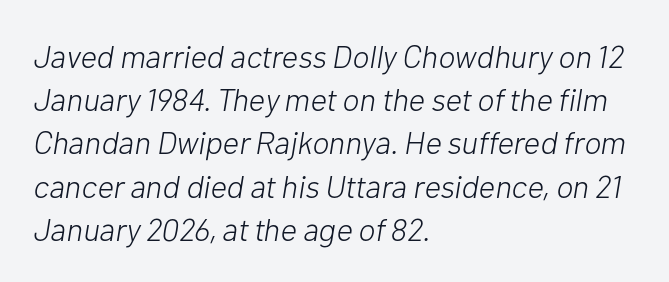
Does the leading feel generous? No, just average. Each letter keeps its own natural width here, so spacing adapts to shape. The gaps between neighbouring characters are ordinary and unremarkable. Which margin do the lines hug? The left one — the right edge is uneven. Stroke thickness stays within the range of a standard reading face or lighter. The passage shown is not underscored anywhere.
